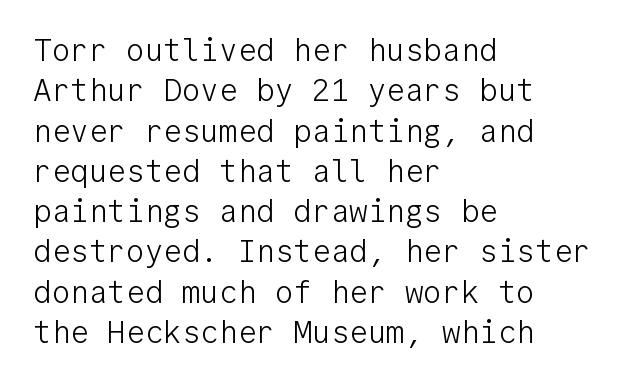
Q: Is the text bold? A: No.
Q: Is the text italic (slanted)? A: No, it is upright.
Q: Is the typeface a serif or a sans-serif typeface? A: Sans-serif.
Q: Is the text underlined? A: No.
Q: How is the paragraph aligned? A: Left-aligned.
Q: Is the spacing between letters normal or unusually wide? A: Normal.
Q: Is the spacing between lines tight, normal or loose? A: Normal.
Q: Width (condensed, normal, or wide)? A: Normal.
Q: Stroke contrast? A: Low.
Q: x-height? A: Medium.
Q: Monospaced? A: Yes.
